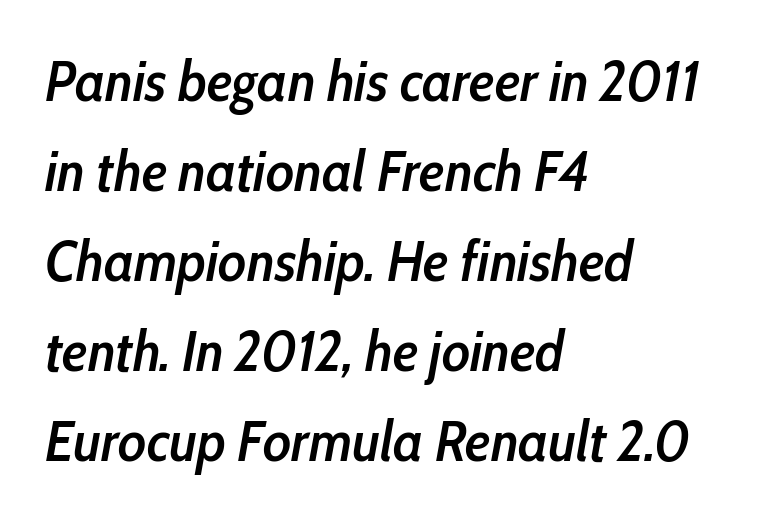
The image shows 58 px semibold, condensed type, italic (leaning right); set left-aligned, normal line spacing (1.55x), normal letter spacing, not underlined; low stroke contrast and a medium x-height.
